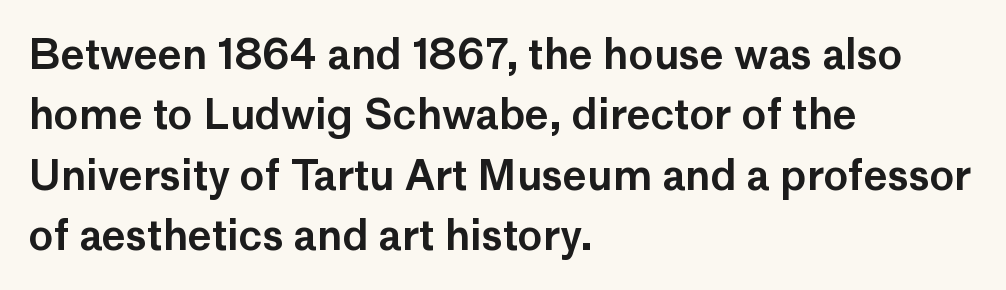
The image shows 41 px sans-serif type, upright; set left-aligned, normal line spacing (1.47x), normal letter spacing, not underlined; low stroke contrast and a medium x-height.
